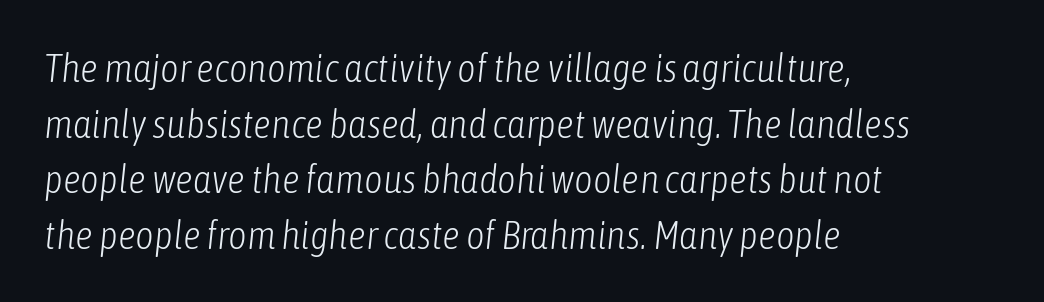
Characters are canted at an angle relative to the baseline's perpendicular. Line beginnings align vertically; line endings do not. Is this a fixed-width face? No — the glyphs have proportional, varying widths. The glyphs are unaccompanied by any horizontal stroke below them. Is the stroke heavy? The answer is a plain regular-or-lighter. Line spacing here is normal.
